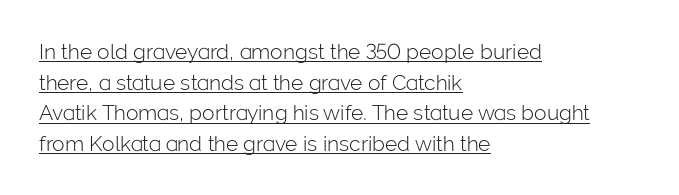
The image shows 21 px text type, upright; set left-aligned, normal line spacing (1.46x), normal letter spacing, underlined.
